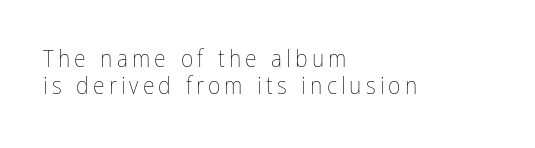
Q: Is the text bold? A: No.
Q: Is the text italic (slanted)? A: No, it is upright.
Q: Is the text underlined? A: No.
Q: How is the paragraph aligned? A: Left-aligned.
Q: Is the spacing between lines tight, normal or loose? A: Tight.
